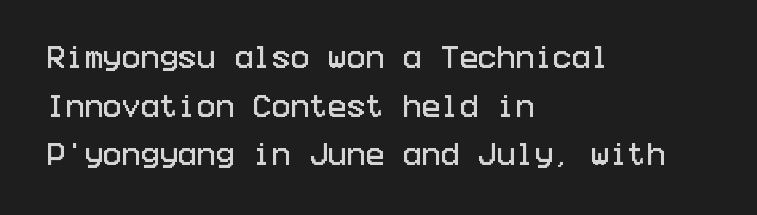
How are the letters spaced? Ordinarily, with no added tracking. This sample is left-justified, so line endings fall wherever the words run out. Widely set lines give the paragraph a tall, airy silhouette. Notice how the stems are strictly vertical — no italics here.
